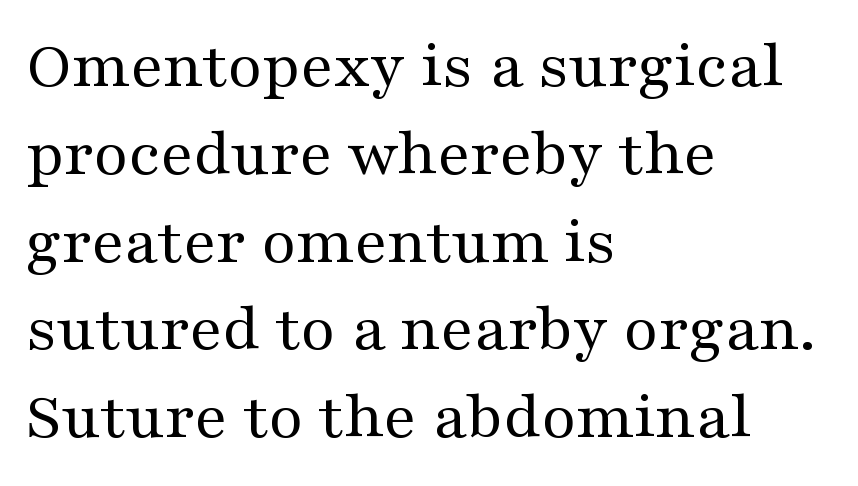
{"serif": "yes", "italic": "no", "bold": "no", "weight": "regular", "width": "wide", "stroke_contrast": "medium", "x_height": "medium", "monospaced": "no", "underline": "no", "align": "left", "line_spacing": "normal", "line_spacing_ratio": 1.31, "letter_spacing": "normal", "letter_spacing_em": 0.0, "glyph_px": 67}
